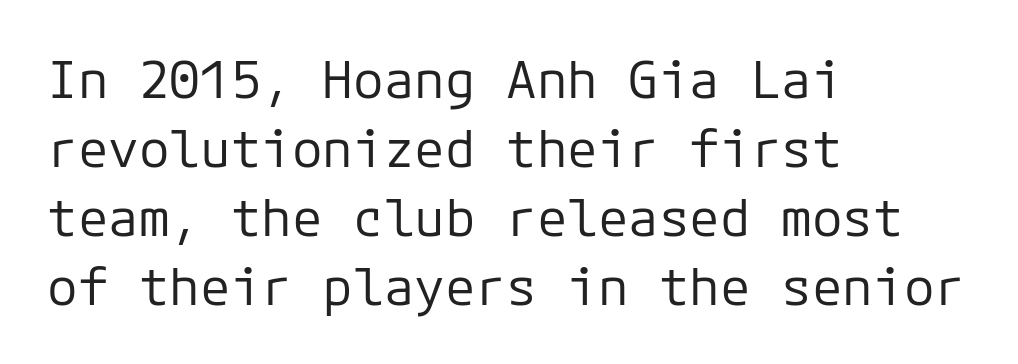
The image shows 51 px regular-weight sans-serif type, upright; set left-aligned, normal line spacing (1.35x), normal letter spacing, not underlined; low stroke contrast and a medium x-height.
